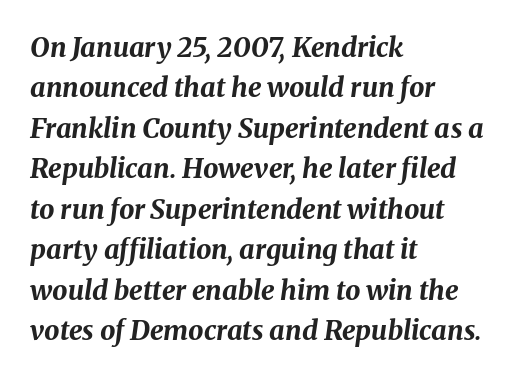
{"italic": "yes", "lean": "right", "slant_degrees": 8, "bold": "yes", "underline": "no", "align": "left", "line_spacing": "normal", "line_spacing_ratio": 1.5, "letter_spacing": "normal", "letter_spacing_em": 0.0, "glyph_px": 27}
